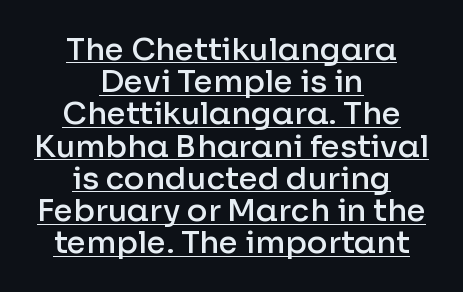
The image shows 31 px semibold sans-serif type, upright; set centered, tight line spacing (1.04x), normal letter spacing, underlined; low stroke contrast and a medium x-height.
